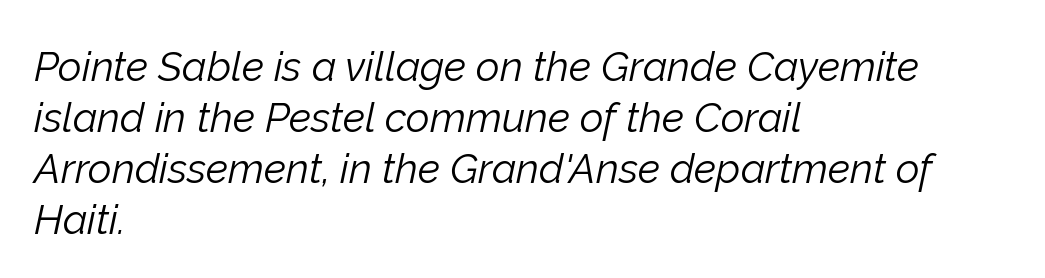
Q: Is the text bold? A: No.
Q: Is the text italic (slanted)? A: Yes, it leans right by about 12 degrees.
Q: Is the text underlined? A: No.
Q: How is the paragraph aligned? A: Left-aligned.
Q: Is the spacing between letters normal or unusually wide? A: Normal.
Q: Width (condensed, normal, or wide)? A: Normal.
Q: Stroke contrast? A: Low.
Q: x-height? A: Medium.
Q: Monospaced? A: No.
